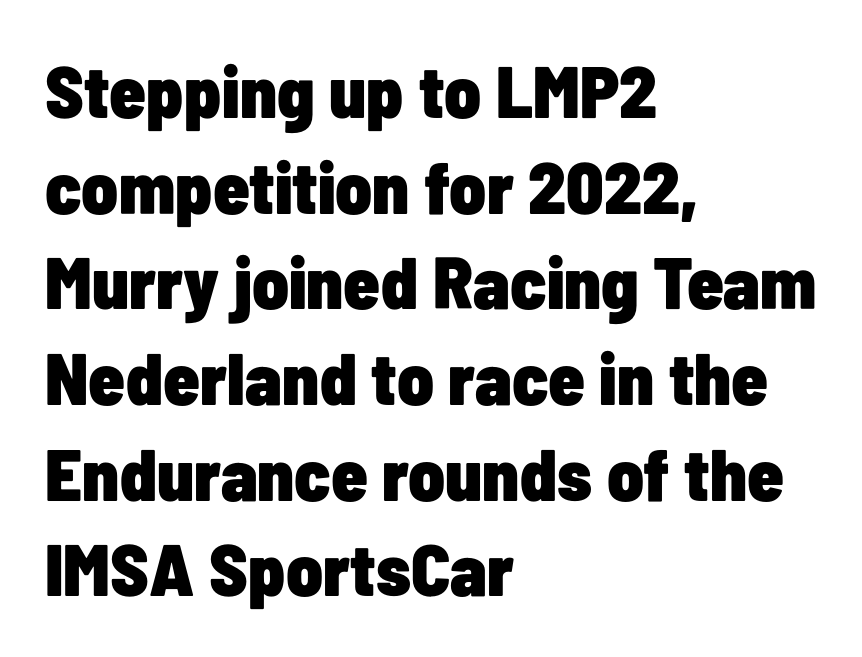
The image shows 73 px heavy, condensed sans-serif type, upright; set left-aligned, normal line spacing (1.31x), normal letter spacing, not underlined; low stroke contrast and a medium x-height.
